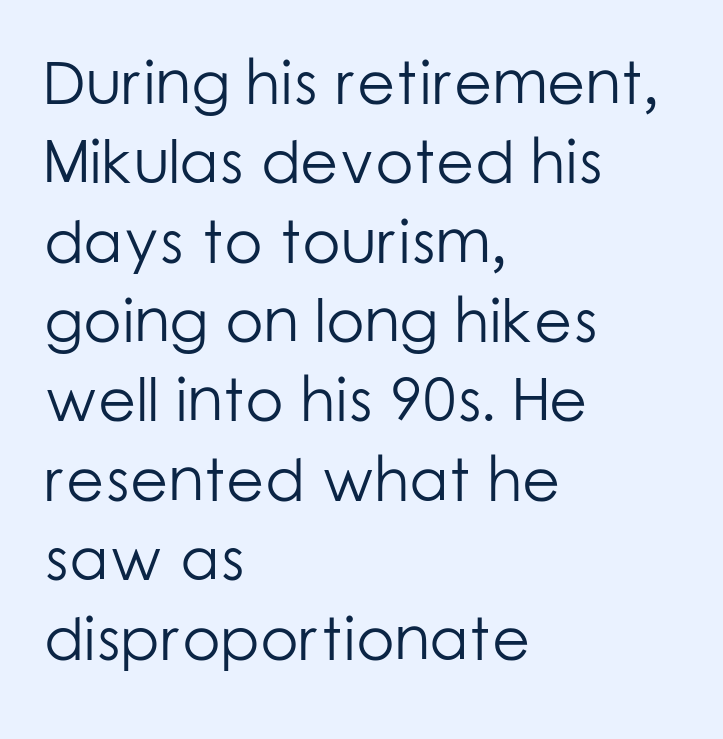
The text was rendered using a sans face with plain stroke endings. Do the characters align in a grid? No, the font is proportional. Honestly, the letter spacing is just normal — you wouldn't notice it. Leftover space on each line is placed entirely after the last word. Vertical spacing — default. Lines of text with bare space underneath.
